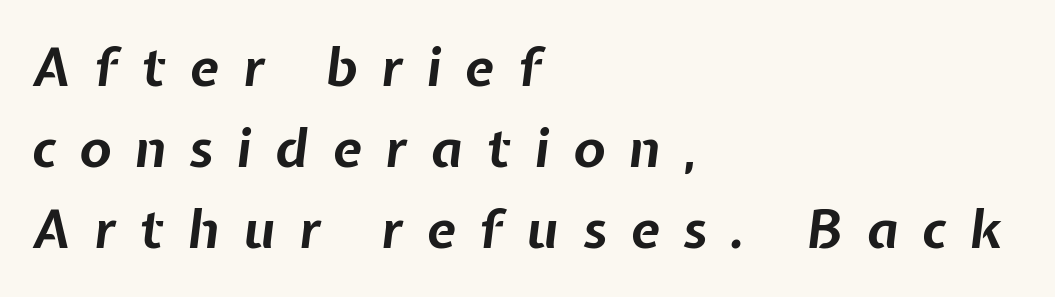
The image shows 53 px bold type, italic (leaning right); set left-aligned, normal line spacing (1.53x), unusually wide letter spacing (+0.45 em), not underlined; low stroke contrast and a medium x-height.
